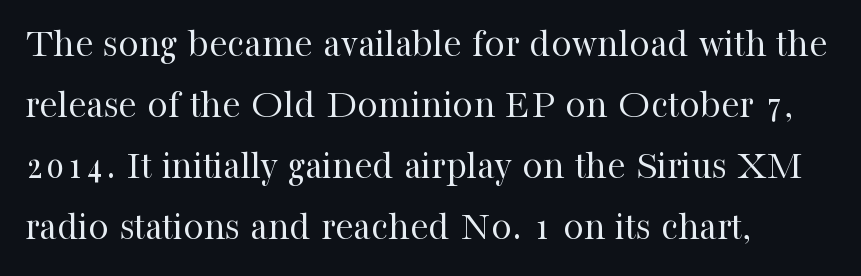
{"serif": "yes", "italic": "no", "bold": "no", "weight": "regular", "width": "normal", "stroke_contrast": "high", "x_height": "medium", "monospaced": "no", "underline": "no", "align": "left", "line_spacing": "normal", "line_spacing_ratio": 1.49, "letter_spacing": "normal", "letter_spacing_em": 0.0, "glyph_px": 41}
